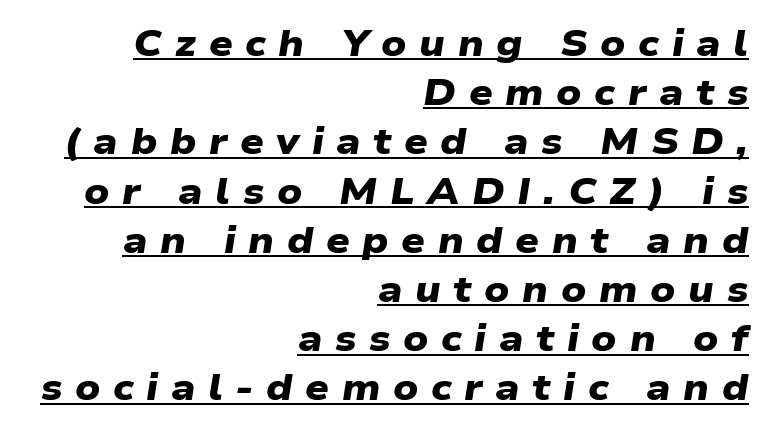
Successive baselines arrive at the customary interval. The passage shown is emphatically bold. The lettering is marked with a stroke running underneath it. The lines in this sample share a right terminus and differ only in where they begin. Glyph-to-glyph distance is far greater than everyday printed text. Do the characters align in a grid? No, the font is proportional.
